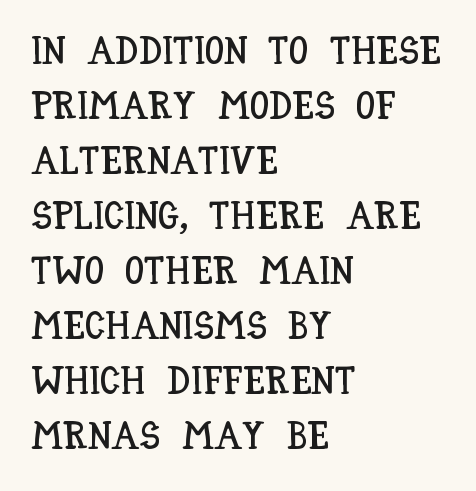
Q: Is the text italic (slanted)? A: No, it is upright.
Q: Is the text underlined? A: No.
Q: How is the paragraph aligned? A: Left-aligned.
Q: Is the spacing between letters normal or unusually wide? A: Normal.
Q: Is the spacing between lines tight, normal or loose? A: Normal.
Q: Width (condensed, normal, or wide)? A: Condensed.
Q: Stroke contrast? A: Low.
Q: x-height? A: Large.
Q: Monospaced? A: No.
